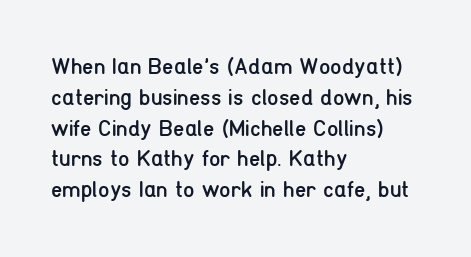
The image shows 23 px text type, upright; set left-aligned, normal line spacing (1.34x), normal letter spacing, not underlined.
